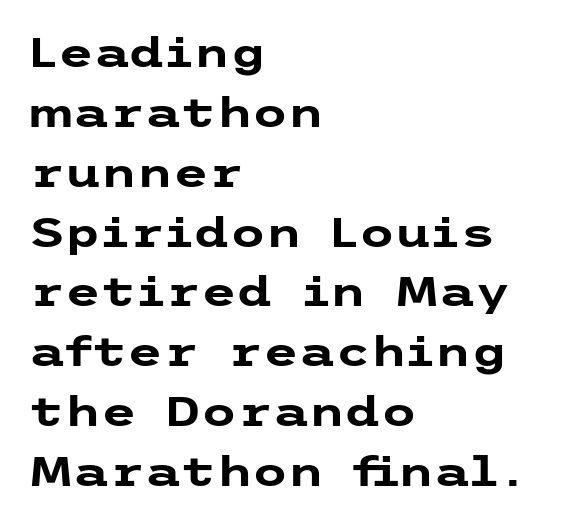
{"serif": "no", "italic": "no", "bold": "yes", "weight": "heavy", "width": "wide", "stroke_contrast": "low", "x_height": "medium", "underline": "no", "align": "left", "line_spacing": "normal", "line_spacing_ratio": 1.46, "letter_spacing": "normal", "letter_spacing_em": 0.0, "glyph_px": 41}
